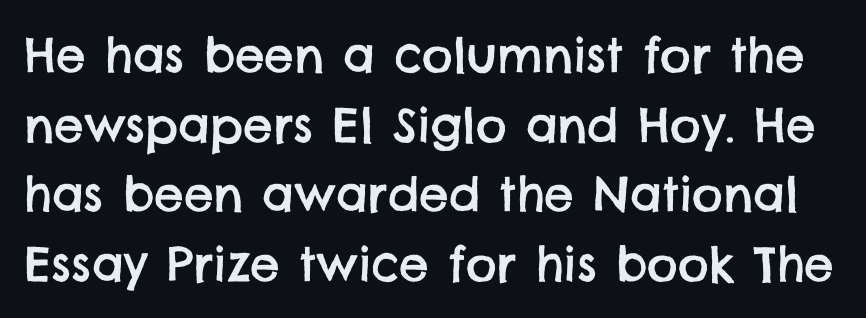
The image shows 47 px sans-serif type; set normal line spacing (1.48x), normal letter spacing, not underlined; low stroke contrast and a large x-height.
